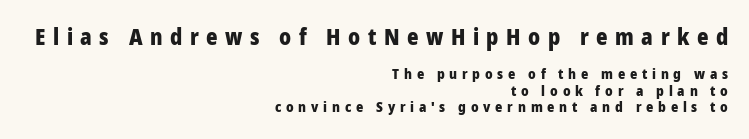
{"italic": "no", "bold": "yes", "underline": "no", "align": "right", "line_spacing_ratio": 1.17, "letter_spacing": "wide", "letter_spacing_em": 0.34, "larger_block": "first", "size_ratio": 1.57, "glyph_px": 22}
